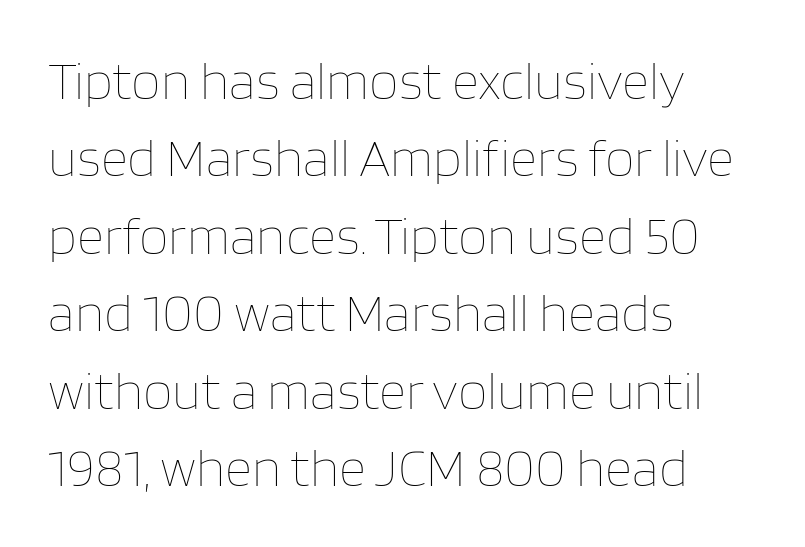
Q: Is the text bold? A: No.
Q: Is the text italic (slanted)? A: No, it is upright.
Q: Is the text underlined? A: No.
Q: How is the paragraph aligned? A: Left-aligned.
Q: Is the spacing between letters normal or unusually wide? A: Normal.
Q: Is the spacing between lines tight, normal or loose? A: Normal.
Q: Width (condensed, normal, or wide)? A: Normal.
Q: Stroke contrast? A: Low.
Q: x-height? A: Large.
Q: Monospaced? A: No.
